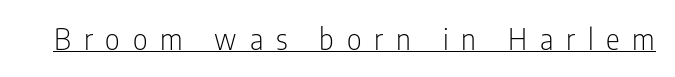
Nothing sits at the stroke ends, so this counts as sans-serif. Underline: present. The weight would be labelled regular, book, light, or lighter still. In terms of letterspacing, this is a distinctly airy, spread setting. These lines were composed using upright roman letters.
